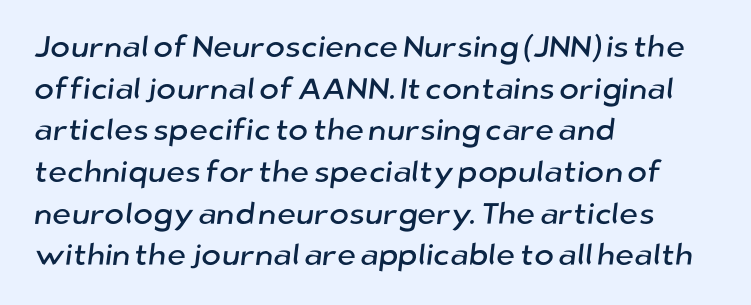
Q: Is the typeface a serif or a sans-serif typeface? A: Sans-serif.
Q: Is the text underlined? A: No.
Q: How is the paragraph aligned? A: Left-aligned.
Q: Is the spacing between letters normal or unusually wide? A: Normal.
Q: Is the spacing between lines tight, normal or loose? A: Normal.
Q: Width (condensed, normal, or wide)? A: Normal.
Q: Stroke contrast? A: Low.
Q: x-height? A: Medium.
Q: Monospaced? A: No.
